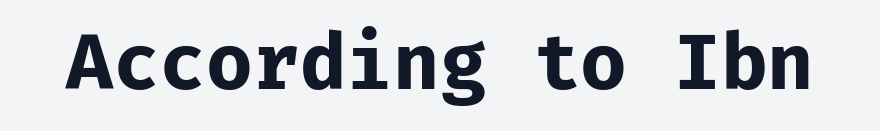
Check where the strokes stop: nothing finishes them off — pure sans. Rendered with straight, roman letterforms. This sample has the even, mechanical cadence of fixed-width lettering. This rendering leaves character spacing at its baseline value. Glance below the letters and you will spot only blank space. A full-strength bold gives these letters their thick strokes.
